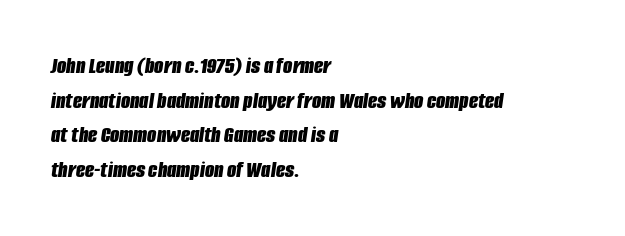
What stands out about the letter spacing? Nothing — it is the standard amount. Any mark beneath the type? The region is blank. In terms of weight, the rendering is a true, heavy bold. These lines stack with their left ends in a neat column.
